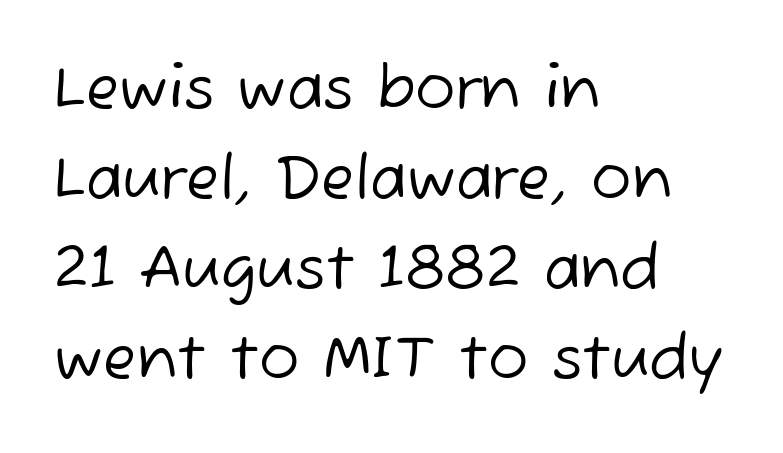
Q: Is the text bold? A: No.
Q: Is the typeface a serif or a sans-serif typeface? A: Sans-serif.
Q: Is the text underlined? A: No.
Q: How is the paragraph aligned? A: Left-aligned.
Q: Is the spacing between letters normal or unusually wide? A: Normal.
Q: Is the spacing between lines tight, normal or loose? A: Normal.
Q: Width (condensed, normal, or wide)? A: Normal.
Q: Stroke contrast? A: Low.
Q: x-height? A: Medium.
Q: Monospaced? A: No.
